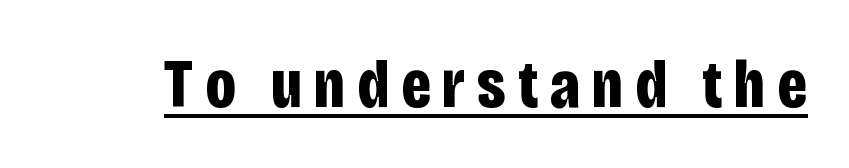
The image shows 69 px bold, condensed sans-serif type, upright; set underlined; low stroke contrast and a large x-height.
